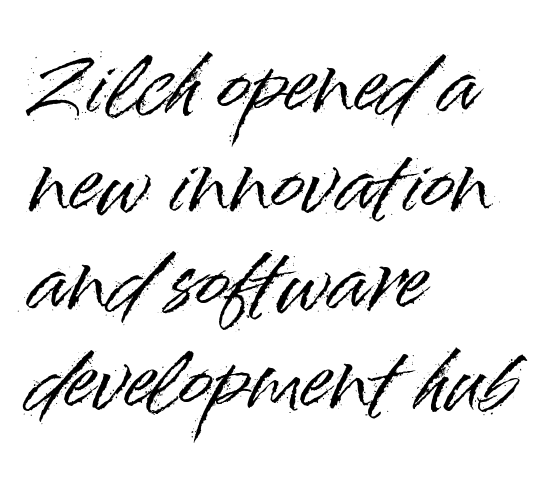
The image shows 79 px sans-serif type; set left-aligned, normal line spacing (1.25x), normal letter spacing, not underlined; high stroke contrast and a small x-height.
